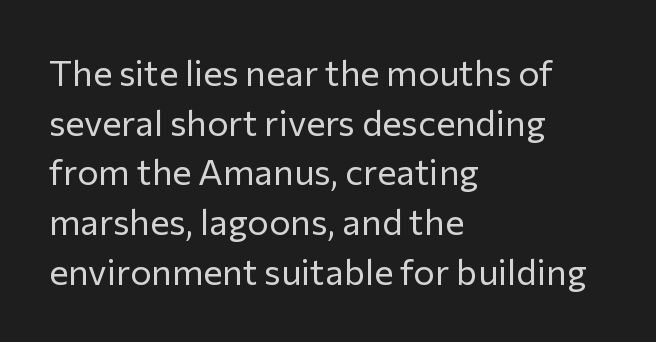
The image shows 36 px regular-weight sans-serif type, upright; set left-aligned, normal line spacing (1.38x), normal letter spacing, not underlined; low stroke contrast and a medium x-height.
